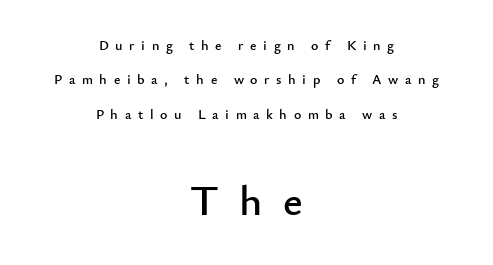
The image shows 43 px sans-serif type, upright; set centered, loose line spacing (2.46x), unusually wide letter spacing (+0.47 em), not underlined; the second (bottom) block is 3.07x larger; low stroke contrast and a small x-height.
